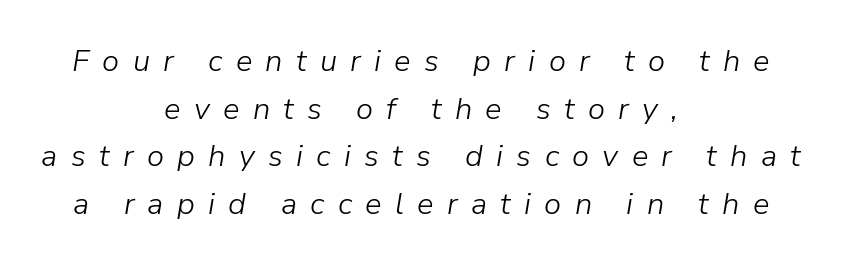
Neither beginnings nor endings align; midpoints do. The designer left line spacing at the default. Clear beneath every line of the passage. A typesetter would call this heavily tracked-out type. Is this a fixed-width face? No — the glyphs have proportional, varying widths.
